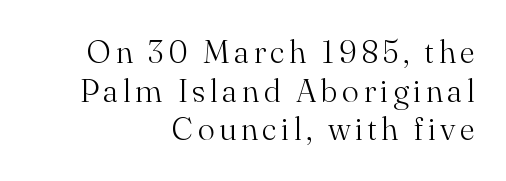
Q: Is the text bold? A: No.
Q: Is the text italic (slanted)? A: No, it is upright.
Q: Is the typeface a serif or a sans-serif typeface? A: Serif.
Q: Is the text underlined? A: No.
Q: How is the paragraph aligned? A: Right-aligned.
Q: Width (condensed, normal, or wide)? A: Normal.
Q: Stroke contrast? A: Medium.
Q: x-height? A: Small.
Q: Monospaced? A: No.
